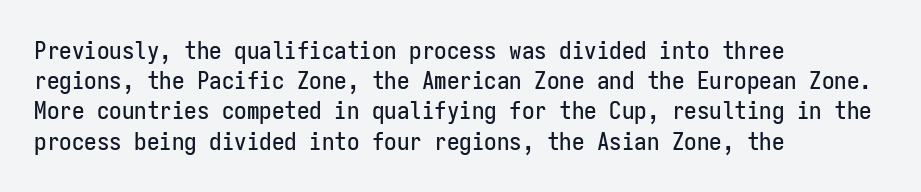
Standard letterfit; no display-style spreading of the glyphs. A typesetter would mark this as roman, not italic. Does the copy run flush right? No — it runs flush left. Words float on clear page, feet unadorned.
